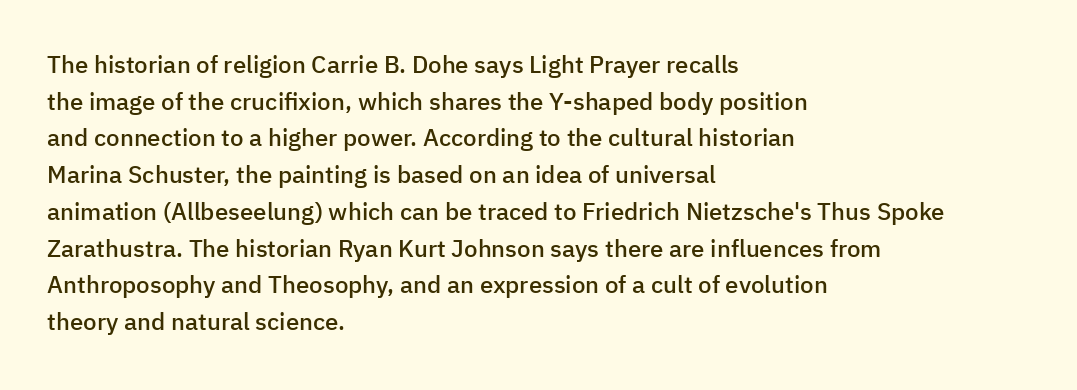
If you drew a line through each stem, it would be perfectly vertical. Each line starts at the same left margin while the right side varies. The string is rendered with underlining switched off. In terms of weight, the rendering is demibold, just under bold.
